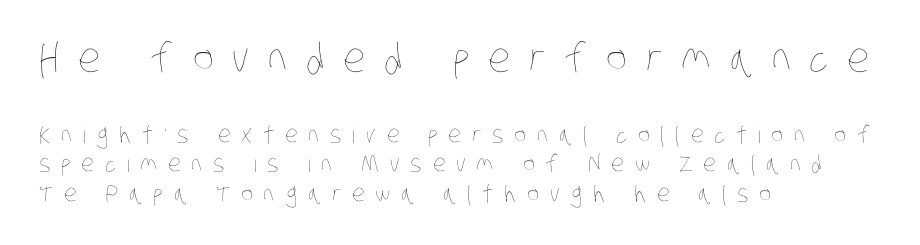
The image shows 40 px thin, condensed type; set left-aligned, normal line spacing (1.29x), unusually wide letter spacing (+0.47 em), not underlined; the first (top) block is 1.74x larger; low stroke contrast and a large x-height.
